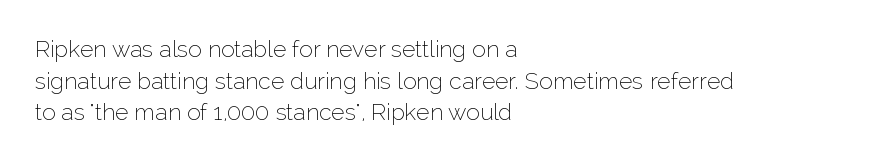
The image shows 23 px text type, upright; set left-aligned, normal line spacing (1.37x), normal letter spacing, not underlined.
